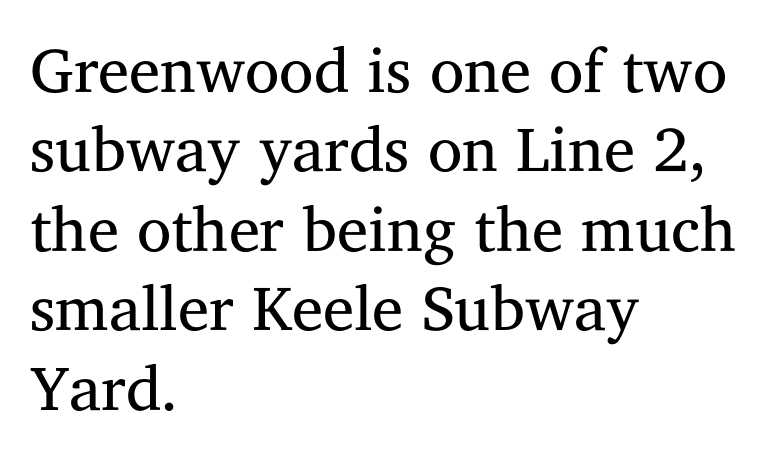
Nobody touched the tracking dial on this one. Vertical stems look standard width or narrower in stroke. Bare-footed words on every line. Do the characters align in a grid? No, the font is proportional. Font category for this specimen: serif.
